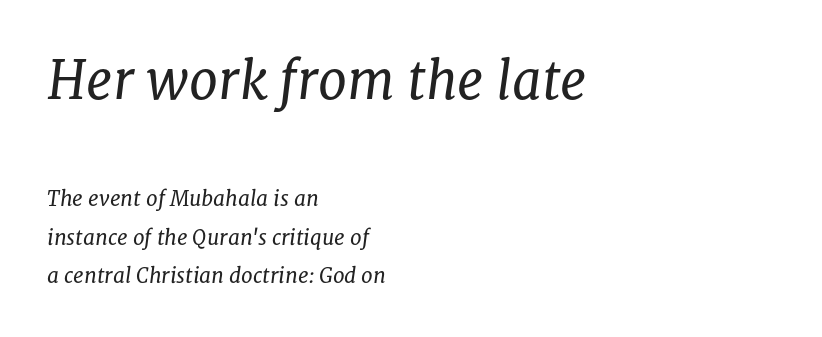
The image shows 52 px regular-weight serif type, italic (leaning right); set left-aligned, line spacing 1.85x, normal letter spacing, not underlined; the first (top) block is 2.48x larger; low stroke contrast and a medium x-height.
